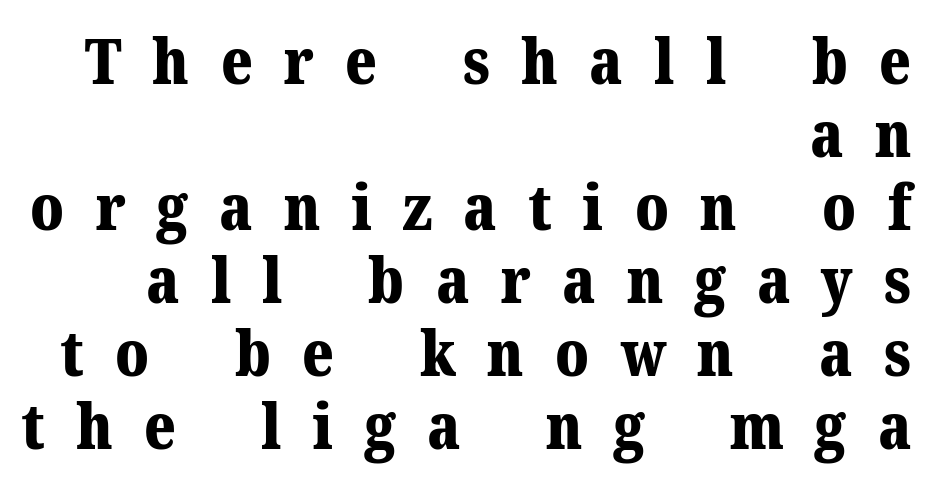
Q: Is the text bold? A: Yes.
Q: Is the text italic (slanted)? A: No, it is upright.
Q: Is the typeface a serif or a sans-serif typeface? A: Serif.
Q: Is the text underlined? A: No.
Q: How is the paragraph aligned? A: Right-aligned.
Q: Is the spacing between letters normal or unusually wide? A: Unusually wide.
Q: Is the spacing between lines tight, normal or loose? A: Tight.
Q: Width (condensed, normal, or wide)? A: Normal.
Q: Stroke contrast? A: Medium.
Q: x-height? A: Medium.
Q: Monospaced? A: No.
